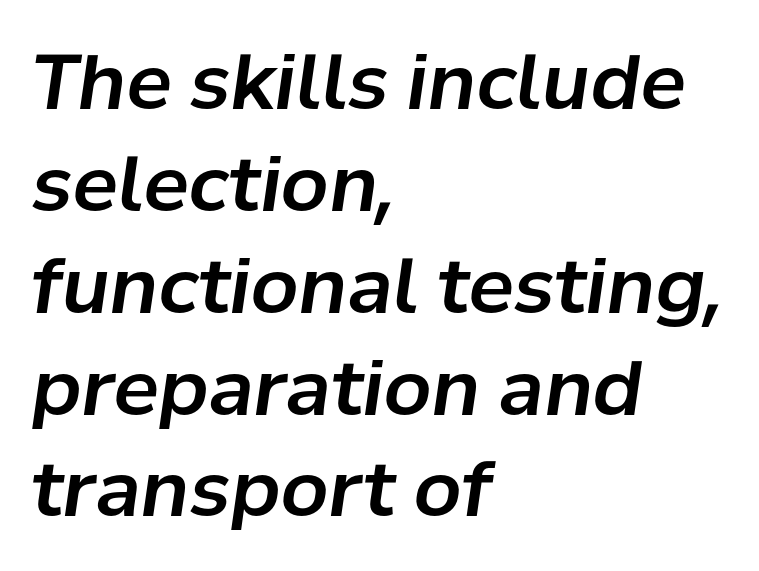
The letterforms sit shoulder to shoulder at normal distance. Short and long lines alike share a common starting point at left. Glance below the letters and you will spot only blank space. The passage shown leans; its letterforms are oblique. Leading: standard. Note the varied advance widths — an 'i' is clearly narrower than an 'm'.
